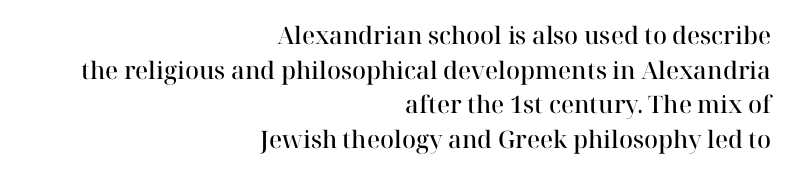
{"italic": "no", "bold": "semi", "underline": "no", "align": "right", "line_spacing": "normal", "line_spacing_ratio": 1.44, "letter_spacing": "normal", "letter_spacing_em": 0.0, "glyph_px": 24}
